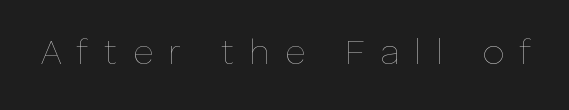
The image shows 35 px thin type, upright; set unusually wide letter spacing (+0.43 em), not underlined; low stroke contrast and a medium x-height.
